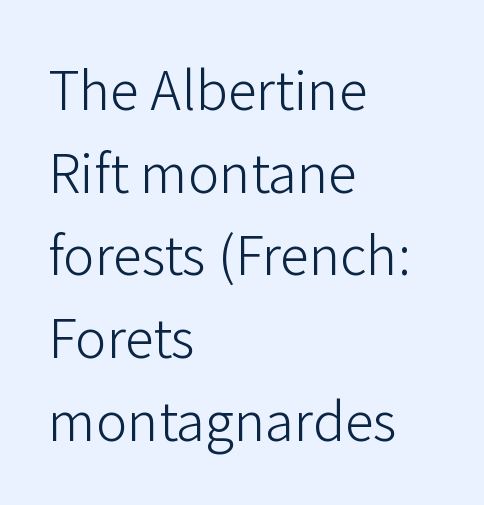
The image shows 53 px light sans-serif type, upright; set left-aligned, normal line spacing (1.56x), normal letter spacing, not underlined; low stroke contrast and a medium x-height.
